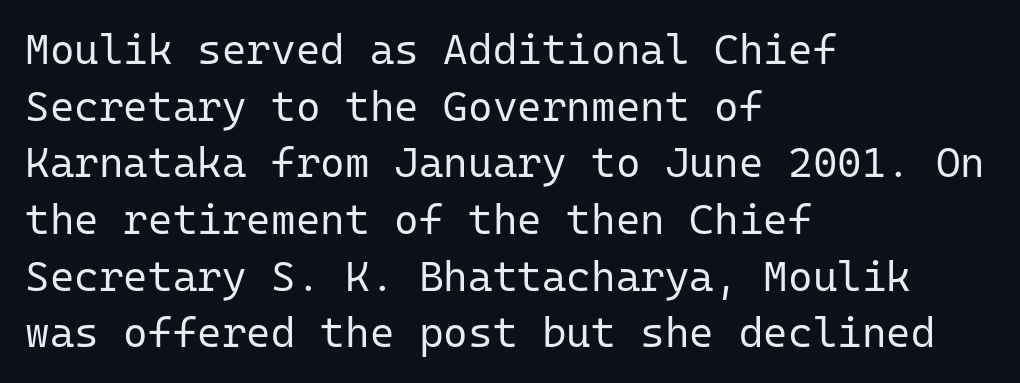
Q: Is the text bold? A: No.
Q: Is the text italic (slanted)? A: No, it is upright.
Q: Is the typeface a serif or a sans-serif typeface? A: Sans-serif.
Q: Is the text underlined? A: No.
Q: How is the paragraph aligned? A: Left-aligned.
Q: Is the spacing between letters normal or unusually wide? A: Normal.
Q: Is the spacing between lines tight, normal or loose? A: Normal.
Q: Width (condensed, normal, or wide)? A: Normal.
Q: Stroke contrast? A: Low.
Q: x-height? A: Medium.
Q: Monospaced? A: Yes.
